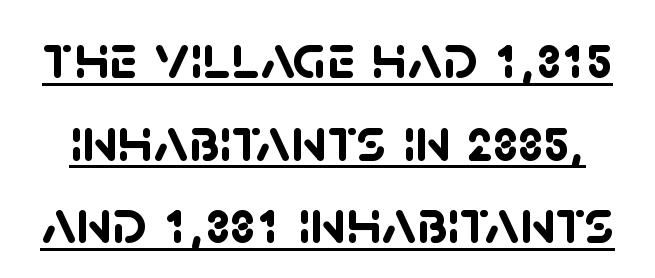
Q: Is the text bold? A: Yes.
Q: Is the typeface a serif or a sans-serif typeface? A: Sans-serif.
Q: Is the text underlined? A: Yes.
Q: Is the spacing between letters normal or unusually wide? A: Normal.
Q: Is the spacing between lines tight, normal or loose? A: Normal.
Q: Width (condensed, normal, or wide)? A: Normal.
Q: Stroke contrast? A: Low.
Q: x-height? A: Large.
Q: Monospaced? A: No.
